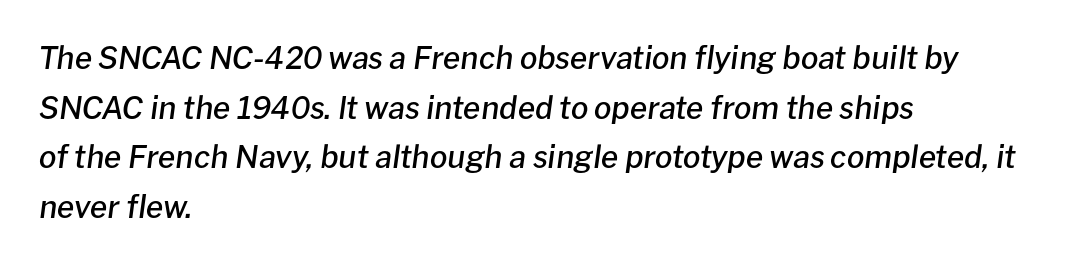
Students, note that the glyphs here touch the page at normal intervals. Letters rest on an invisible, unmarked baseline. If you measured baseline to baseline, you'd find a middling distance. This rendering uses left alignment, leaving the right contour irregular.
